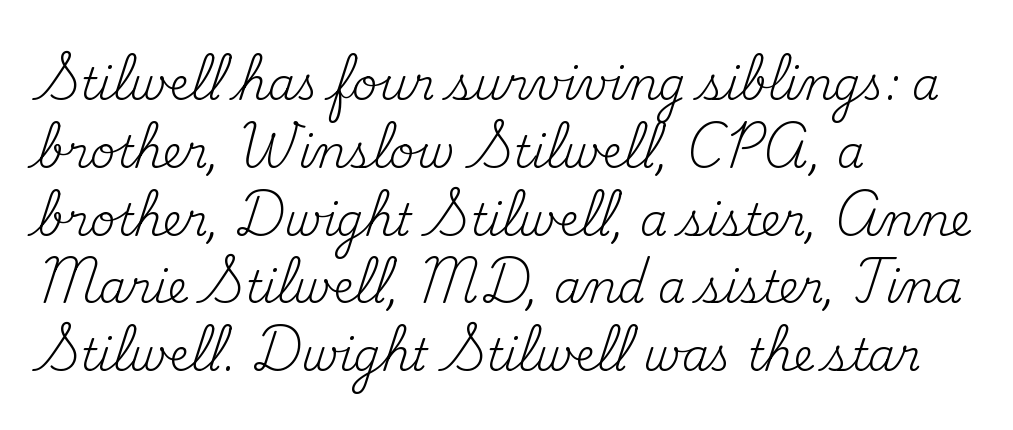
Short note: letters normally spaced. Serifs: yes, visible at the terminals of the letterforms. The letters advance in unequal steps, a hallmark of proportional type. The typeface has the unassuming heft of standard copy or less. The typesetter chose a ragged-right arrangement here.
